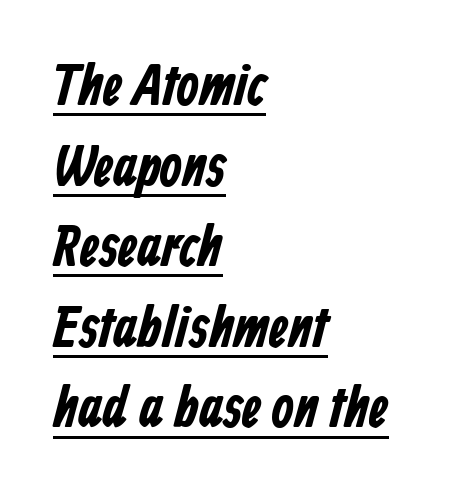
The image shows 58 px bold, condensed sans-serif type; set left-aligned, normal line spacing (1.39x), normal letter spacing, underlined; low stroke contrast and a medium x-height.
